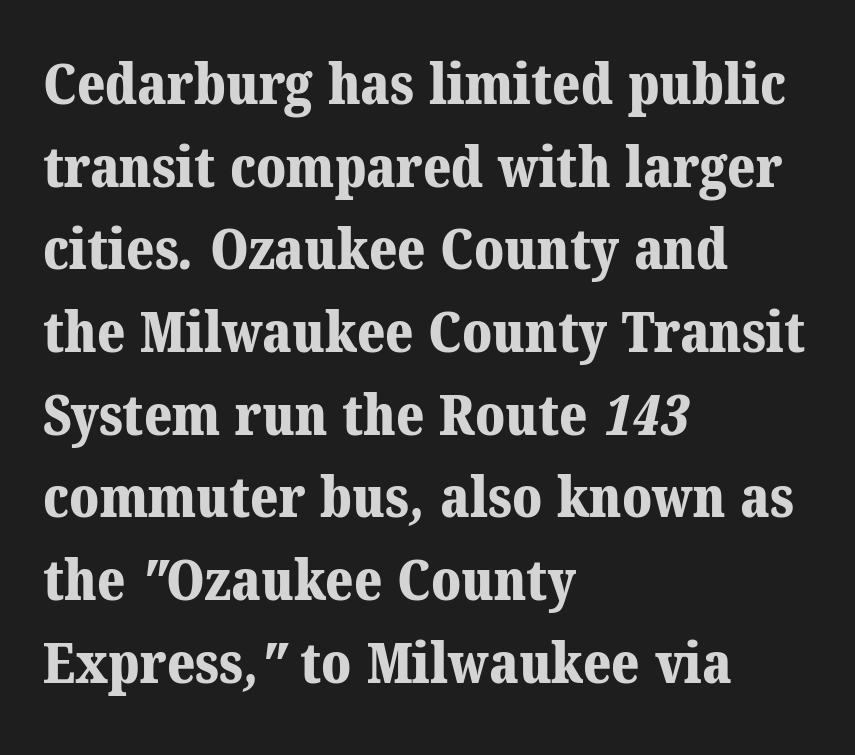
Q: Is the text bold? A: Yes.
Q: Is the typeface a serif or a sans-serif typeface? A: Serif.
Q: Is the text underlined? A: No.
Q: How is the paragraph aligned? A: Left-aligned.
Q: Is the spacing between letters normal or unusually wide? A: Normal.
Q: Is the spacing between lines tight, normal or loose? A: Normal.
Q: Width (condensed, normal, or wide)? A: Normal.
Q: Stroke contrast? A: Medium.
Q: x-height? A: Medium.
Q: Monospaced? A: No.
